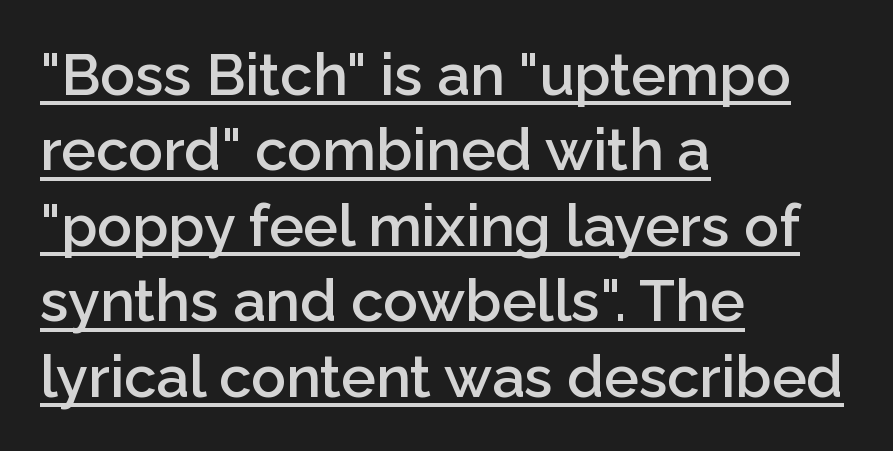
{"serif": "no", "italic": "no", "bold": "semi", "weight": "semibold", "width": "normal", "stroke_contrast": "low", "x_height": "medium", "monospaced": "no", "underline": "yes", "align": "left", "line_spacing": "normal", "line_spacing_ratio": 1.3, "letter_spacing": "normal", "letter_spacing_em": 0.0, "glyph_px": 58}
